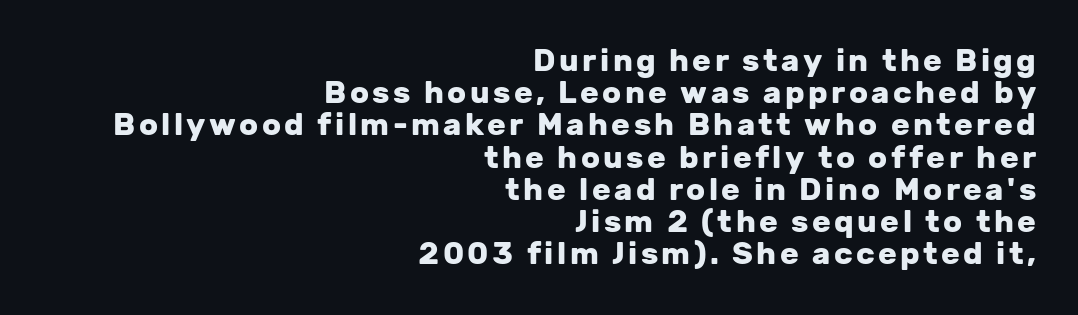
Q: Is the text bold? A: Yes.
Q: Is the text italic (slanted)? A: No, it is upright.
Q: Is the typeface a serif or a sans-serif typeface? A: Sans-serif.
Q: Is the text underlined? A: No.
Q: How is the paragraph aligned? A: Right-aligned.
Q: Is the spacing between lines tight, normal or loose? A: Tight.
Q: Width (condensed, normal, or wide)? A: Normal.
Q: Stroke contrast? A: Low.
Q: x-height? A: Medium.
Q: Monospaced? A: No.
